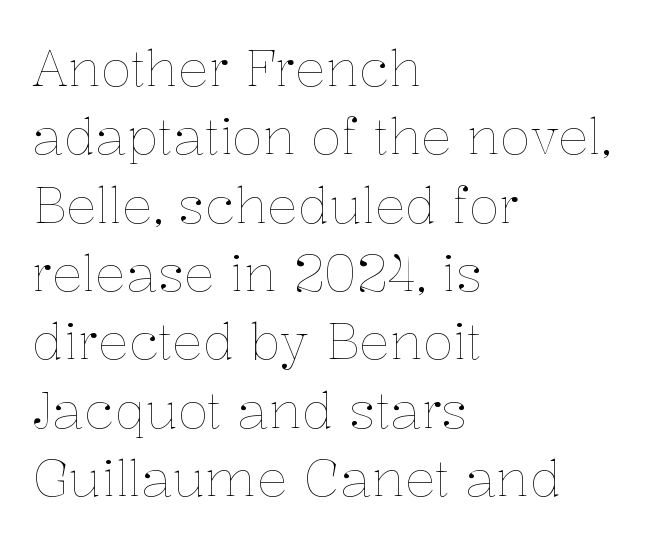
The image shows 51 px thin type, upright; set left-aligned, normal line spacing (1.34x), normal letter spacing, not underlined; low stroke contrast and a medium x-height.
